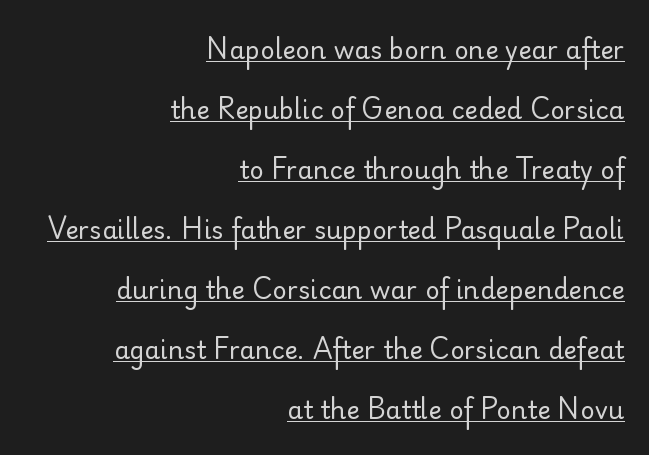
The specimen reads as upright at a glance. Leading is clearly above the norm, producing a sparse column. Standard letterfit; no display-style spreading of the glyphs. The rendering uses the underline text-decoration. The strokes are not fattened; the text isn't bold. A student would call this right alignment; a typographer would say flush right, rag left.
